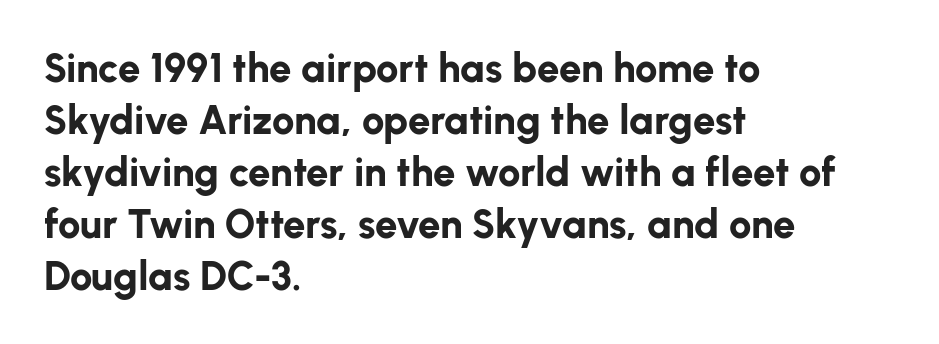
The specimen omits any rule beneath the text block's lines. Set as a true bold cut, around the 700 mark. Observe the absence of serifs on each vertical stroke in this sample. Character widths vary here, with narrow letters taking less room than wide ones. Every stem runs plumb, perpendicular to the baseline. Is there much room between lines? A standard amount, neither cramped nor airy.
